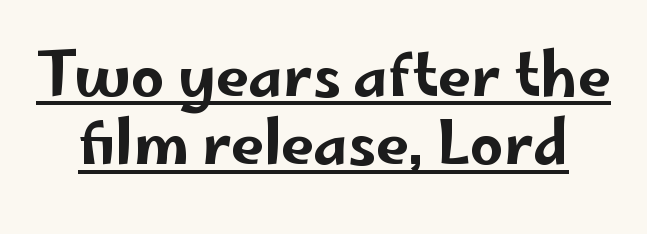
{"serif": "no", "italic": "no", "width": "wide", "stroke_contrast": "low", "x_height": "small", "monospaced": "no", "underline": "yes", "line_spacing_ratio": 1.16, "letter_spacing": "normal", "letter_spacing_em": 0.0, "glyph_px": 59}
